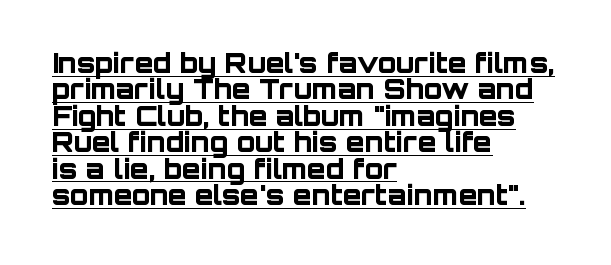
{"italic": "no", "bold": "yes", "underline": "yes", "align": "left", "line_spacing": "tight", "line_spacing_ratio": 0.98, "letter_spacing": "normal", "letter_spacing_em": 0.0, "glyph_px": 27}
